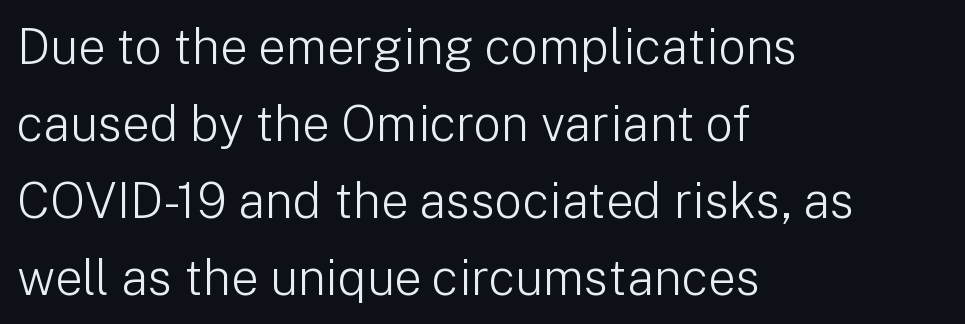
Beneath every word, the page is bare. Reading down the block, your eye returns to a fixed left position each line. Here the designer chose a conventional face with non-uniform glyph widths. This rendering employs a face without finishing strokes, i.e., a sans-serif. The gaps between neighbouring characters are ordinary and unremarkable. Is there any slant? The stems are plumb.
